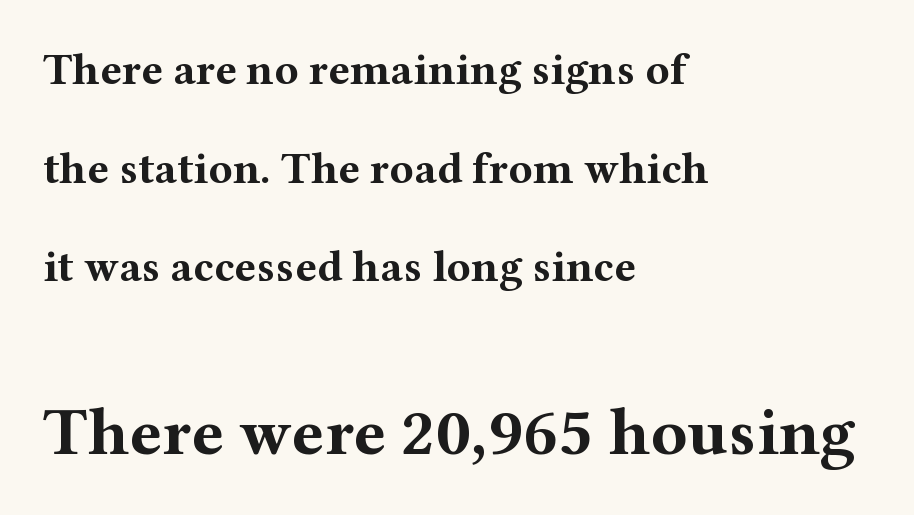
{"serif": "yes", "italic": "no", "bold": "yes", "weight": "bold", "width": "wide", "stroke_contrast": "medium", "x_height": "medium", "monospaced": "no", "underline": "no", "align": "left", "line_spacing": "loose", "line_spacing_ratio": 2.19, "letter_spacing": "normal", "letter_spacing_em": 0.0, "larger_block": "second", "size_ratio": 1.51, "glyph_px": 68}
